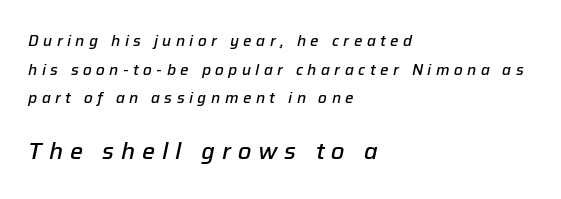
The image shows 23 px text type, italic (leaning right); set left-aligned, loose line spacing (1.91x), unusually wide letter spacing (+0.3 em), not underlined; the second (bottom) block is 1.53x larger.
